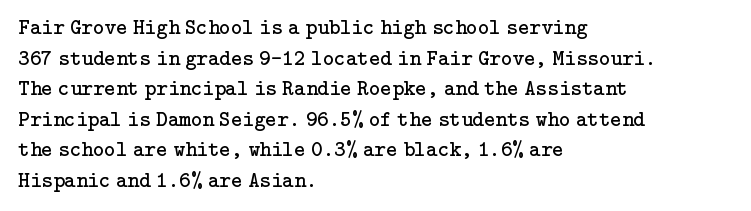
{"italic": "no", "bold": "no", "underline": "no", "align": "left", "line_spacing": "normal", "line_spacing_ratio": 1.39, "letter_spacing": "normal", "letter_spacing_em": 0.0, "glyph_px": 22}
